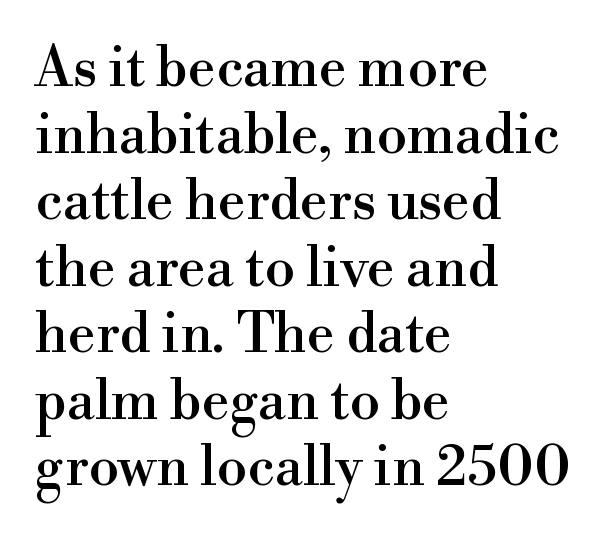
The image shows 55 px serif type, upright; set left-aligned, line spacing 1.21x, normal letter spacing, not underlined; a small x-height.
